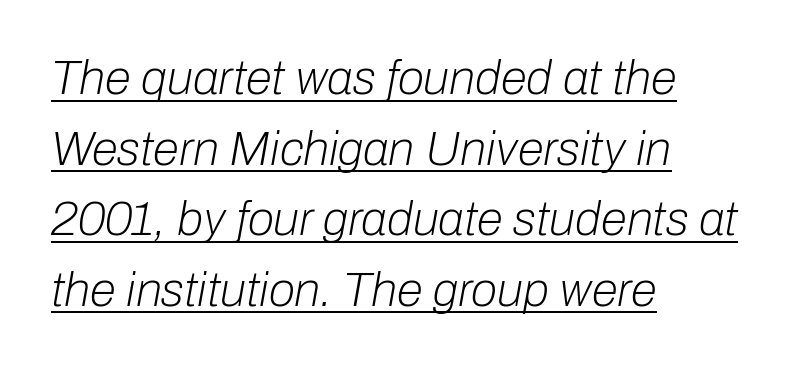
The image shows 48 px light type, italic (leaning right); set left-aligned, normal line spacing (1.47x), normal letter spacing, underlined; low stroke contrast and a medium x-height.
